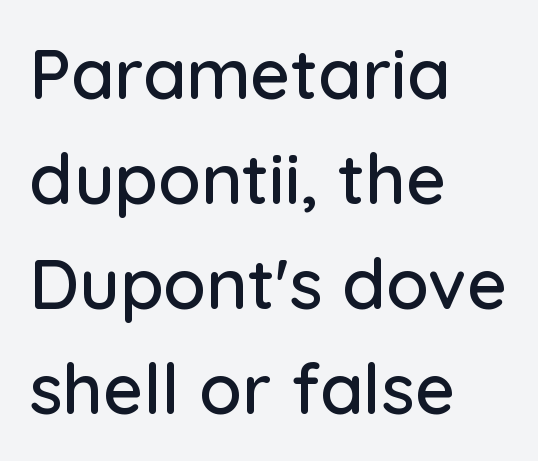
{"serif": "no", "italic": "no", "width": "normal", "stroke_contrast": "low", "x_height": "medium", "monospaced": "no", "underline": "no", "align": "left", "line_spacing": "normal", "line_spacing_ratio": 1.5, "letter_spacing": "normal", "letter_spacing_em": 0.0, "glyph_px": 70}
